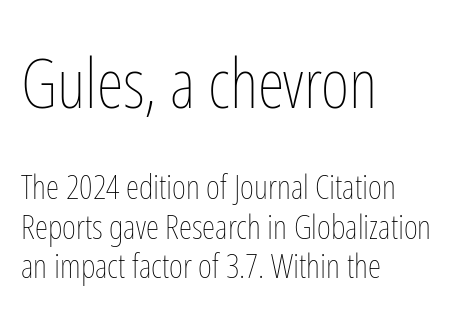
The image shows 69 px thin, condensed type, upright; set left-aligned, line spacing 1.16x, normal letter spacing, not underlined; the first (top) block is 2.03x larger; low stroke contrast and a medium x-height.
